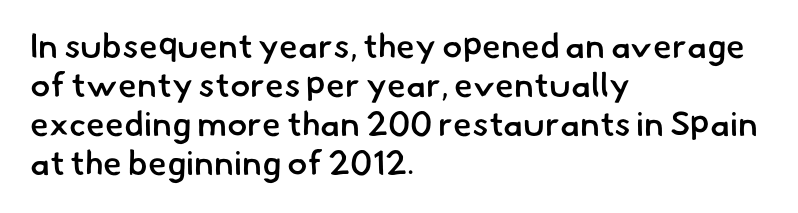
Characters follow at the spacing the type designer built in. Visually the block forms a straight wall on the left and a jagged coastline on the right. The rendering uses natural spacing where letterforms have individual widths. This is sans-serif lettering, the kind often seen on screens and signage. Rows of type sit shoulder to shoulder in the vertical direction. The area under the type is left untouched.
